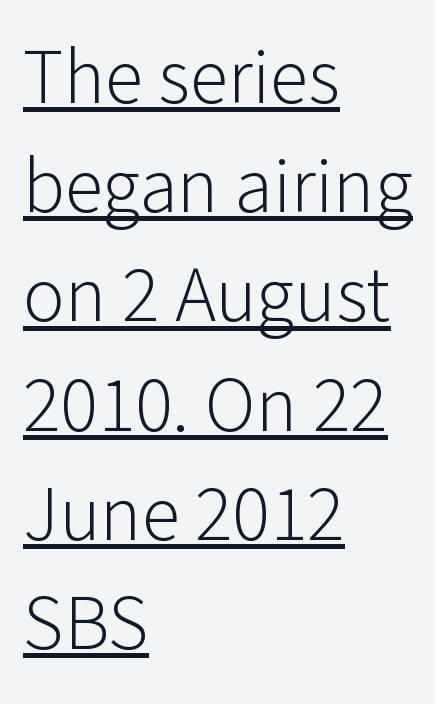
The image shows 78 px light sans-serif type, upright; set left-aligned, normal line spacing (1.4x), normal letter spacing, underlined; low stroke contrast and a medium x-height.
